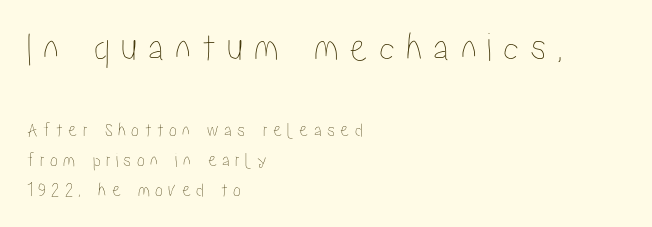
The rendering uses natural spacing where letterforms have individual widths. What's the leading like? Ordinary, nothing unusual. The tracking reads as deliberately expanded to a designer's eye. The emphasis by scale lands on block number one, above. In CSS terms this would be text-align: left.
